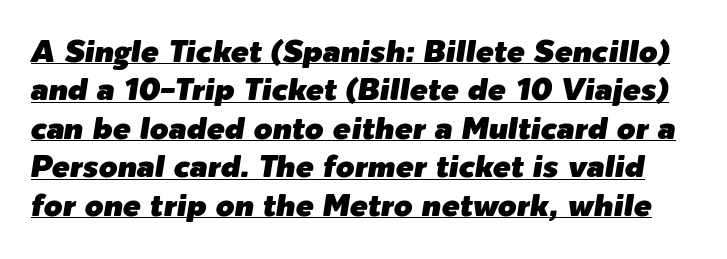
The image shows 30 px text type, italic (leaning right); set normal line spacing (1.28x), normal letter spacing, underlined; low stroke contrast and a medium x-height.
